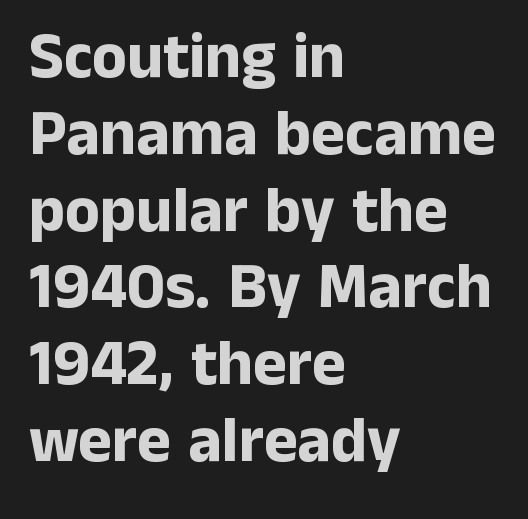
The lettering holds an erect, upright posture throughout. No word sits above an underline. These lines are composed in type without serifs. A typesetter would call this proportional, since set widths differ per character.
